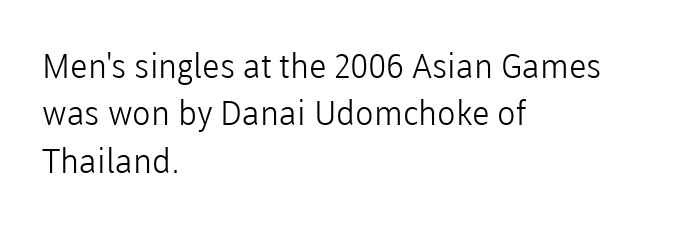
{"serif": "no", "italic": "no", "bold": "no", "weight": "light", "width": "normal", "stroke_contrast": "low", "x_height": "medium", "monospaced": "no", "underline": "no", "align": "left", "line_spacing": "normal", "line_spacing_ratio": 1.39, "letter_spacing": "normal", "letter_spacing_em": 0.0, "glyph_px": 34}
